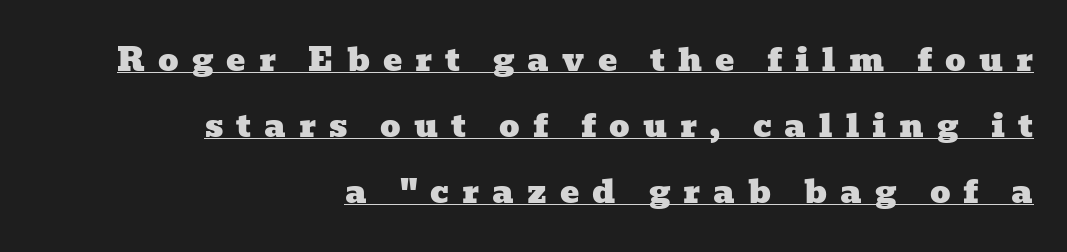
The image shows 32 px wide serif type; set right-aligned, loose line spacing (2.06x), unusually wide letter spacing (+0.41 em), underlined; low stroke contrast and a medium x-height.
